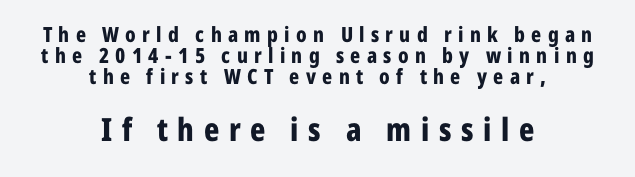
{"serif": "no", "italic": "no", "bold": "yes", "weight": "bold", "width": "condensed", "stroke_contrast": "low", "x_height": "medium", "monospaced": "no", "underline": "no", "align": "center", "line_spacing": "tight", "line_spacing_ratio": 1.0, "letter_spacing": "wide", "letter_spacing_em": 0.3, "larger_block": "second", "size_ratio": 1.52, "glyph_px": 32}
